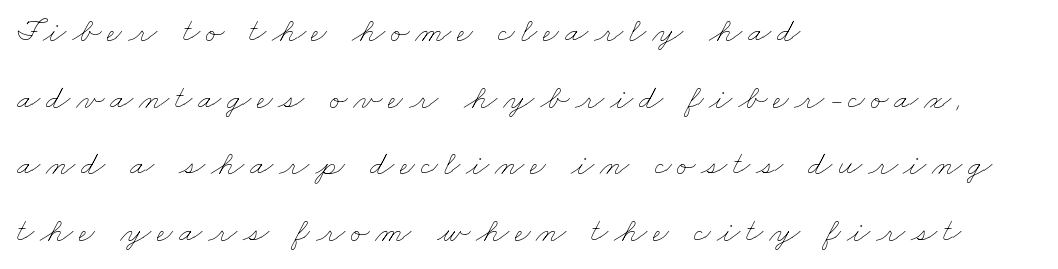
The glyphs are unaccompanied by any horizontal stroke below them. Students, observe: this is what heavily led, spacious text looks like. Each letter keeps its own natural width here, so spacing adapts to shape. Stems and bowls with no extra thickness — not bold. A student would call this left alignment; a typographer would say flush left, rag right.
